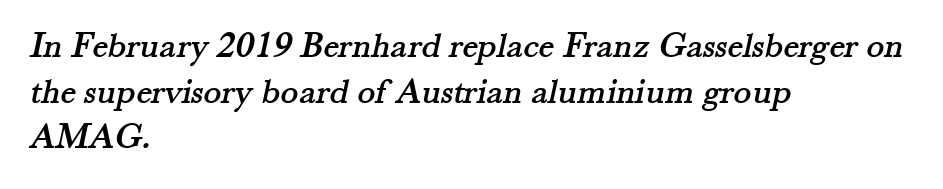
{"serif": "yes", "width": "normal", "stroke_contrast": "medium", "x_height": "small", "monospaced": "no", "underline": "no", "align": "left", "line_spacing_ratio": 1.23, "letter_spacing": "normal", "letter_spacing_em": 0.0, "glyph_px": 37}
